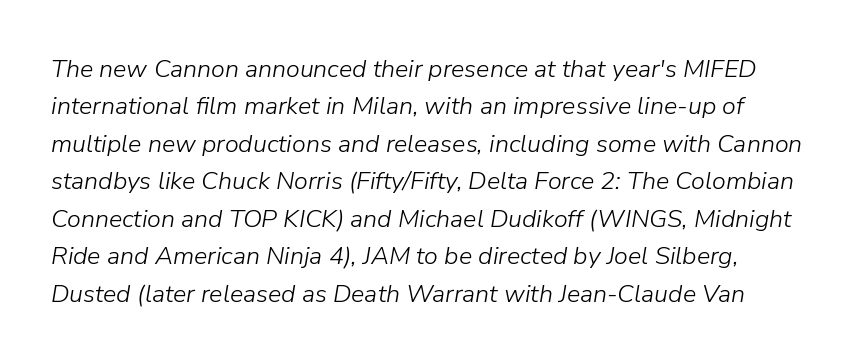
{"italic": "yes", "lean": "right", "slant_degrees": 9, "bold": "no", "underline": "no", "line_spacing": "normal", "line_spacing_ratio": 1.5, "letter_spacing": "normal", "letter_spacing_em": 0.0, "glyph_px": 25}
